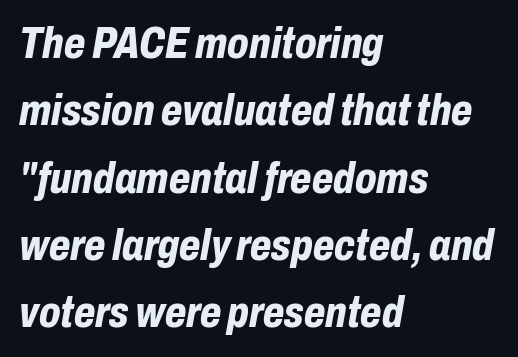
Is the letter spacing exaggerated? No — it looks like the ordinary default. Looks like regular typesetting: each glyph gets only the width it needs. Check under the words: just untouched page. Bold? Absolutely — the strokes are thick and heavy. Alignment: flush left. Horizontal bands of white between lines are of average thickness.
